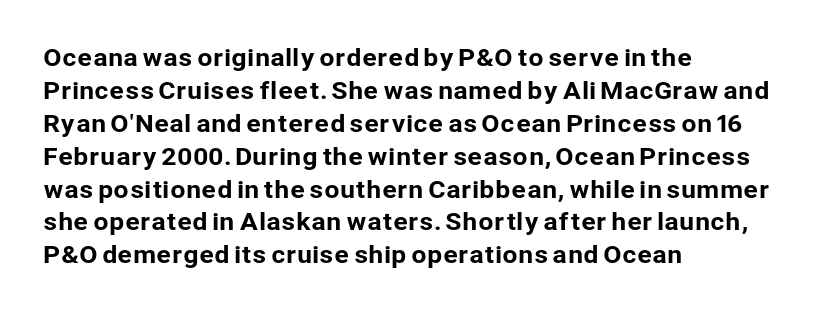
The image shows 24 px text type, upright; set left-aligned, normal line spacing (1.37x), normal letter spacing, not underlined.
